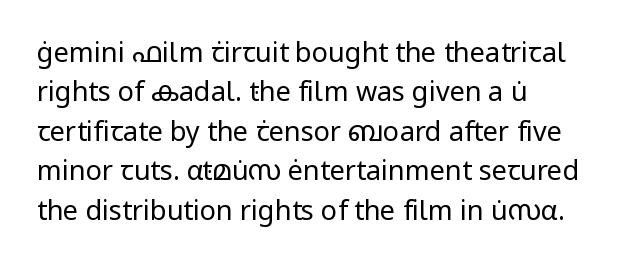
The image shows 27 px text type, upright; set left-aligned, normal line spacing (1.46x), normal letter spacing, not underlined.
